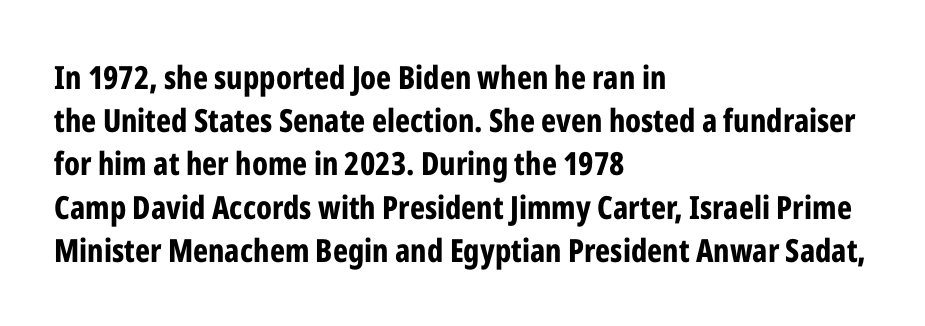
Q: Is the text bold? A: Yes.
Q: Is the text italic (slanted)? A: No, it is upright.
Q: Is the typeface a serif or a sans-serif typeface? A: Sans-serif.
Q: Is the text underlined? A: No.
Q: How is the paragraph aligned? A: Left-aligned.
Q: Is the spacing between letters normal or unusually wide? A: Normal.
Q: Is the spacing between lines tight, normal or loose? A: Normal.
Q: Width (condensed, normal, or wide)? A: Condensed.
Q: Stroke contrast? A: Low.
Q: x-height? A: Medium.
Q: Monospaced? A: No.
